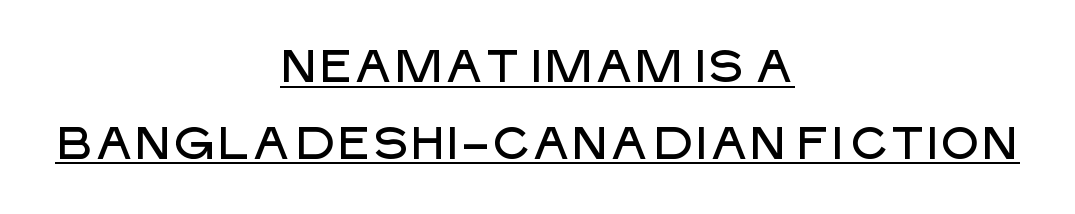
Are there feet on the stems? There aren't — it's a sans. Note the varied advance widths — an 'i' is clearly narrower than an 'm'. Every character sits straight up, as roman type does. The whitespace from short lines is split evenly between both sides. Underlining? Definitely there. Tracking value appears to be zero — textbook default spacing.
